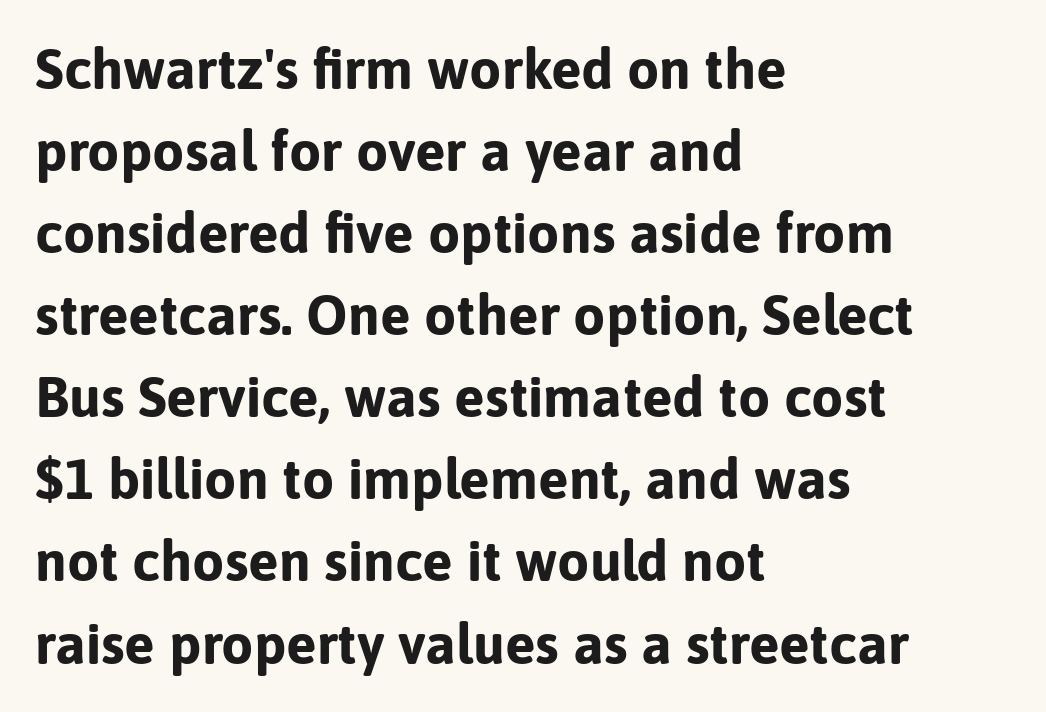
{"serif": "no", "italic": "no", "bold": "yes", "weight": "bold", "width": "normal", "stroke_contrast": "low", "x_height": "medium", "monospaced": "no", "underline": "no", "align": "left", "line_spacing": "normal", "line_spacing_ratio": 1.44, "letter_spacing": "normal", "letter_spacing_em": 0.0, "glyph_px": 57}
